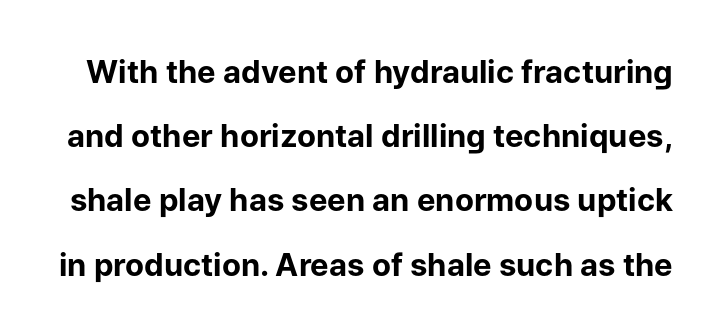
Q: Is the text bold? A: Yes.
Q: Is the text italic (slanted)? A: No, it is upright.
Q: Is the typeface a serif or a sans-serif typeface? A: Sans-serif.
Q: Is the text underlined? A: No.
Q: Is the spacing between letters normal or unusually wide? A: Normal.
Q: Is the spacing between lines tight, normal or loose? A: Loose.
Q: Width (condensed, normal, or wide)? A: Normal.
Q: Stroke contrast? A: Low.
Q: x-height? A: Medium.
Q: Monospaced? A: No.
